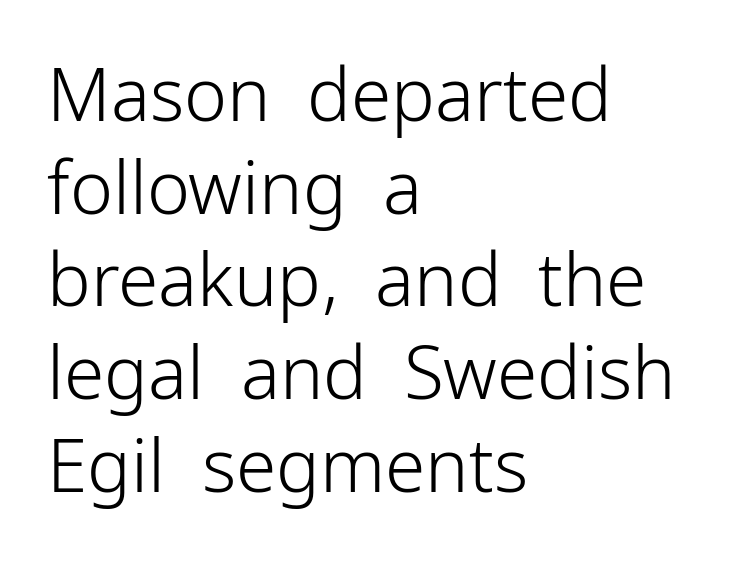
Q: Is the text bold? A: No.
Q: Is the text italic (slanted)? A: No, it is upright.
Q: Is the typeface a serif or a sans-serif typeface? A: Sans-serif.
Q: Is the text underlined? A: No.
Q: How is the paragraph aligned? A: Left-aligned.
Q: Is the spacing between letters normal or unusually wide? A: Normal.
Q: Is the spacing between lines tight, normal or loose? A: Normal.
Q: Width (condensed, normal, or wide)? A: Normal.
Q: Stroke contrast? A: Low.
Q: x-height? A: Medium.
Q: Monospaced? A: No.
